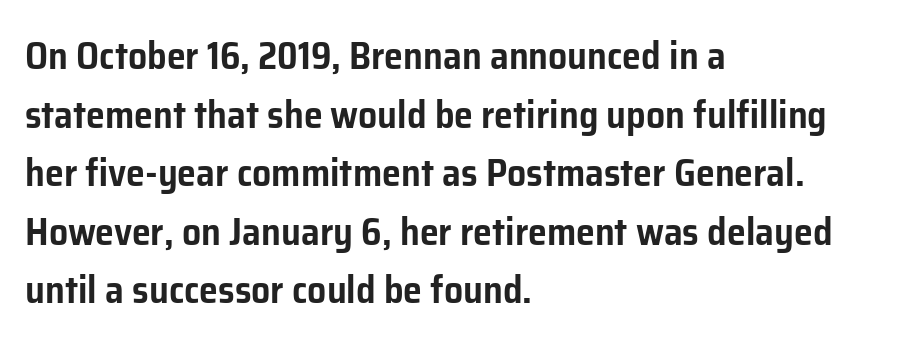
Q: Is the text italic (slanted)? A: No, it is upright.
Q: Is the typeface a serif or a sans-serif typeface? A: Sans-serif.
Q: Is the text underlined? A: No.
Q: How is the paragraph aligned? A: Left-aligned.
Q: Is the spacing between letters normal or unusually wide? A: Normal.
Q: Is the spacing between lines tight, normal or loose? A: Normal.
Q: Width (condensed, normal, or wide)? A: Normal.
Q: Stroke contrast? A: Low.
Q: x-height? A: Medium.
Q: Monospaced? A: No.
